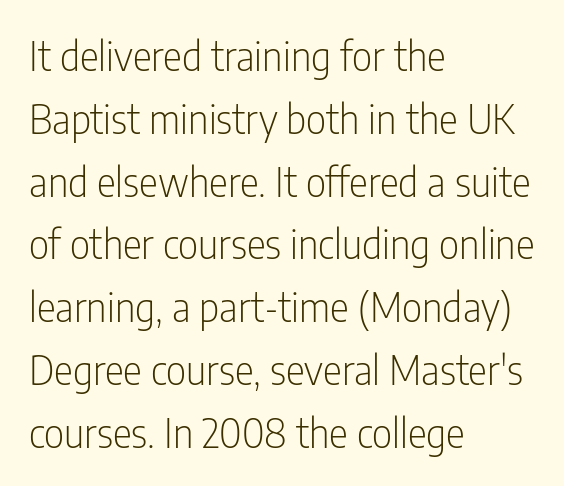
The image shows 40 px light, condensed sans-serif type, upright; set left-aligned, normal line spacing (1.57x), normal letter spacing, not underlined; low stroke contrast and a medium x-height.
